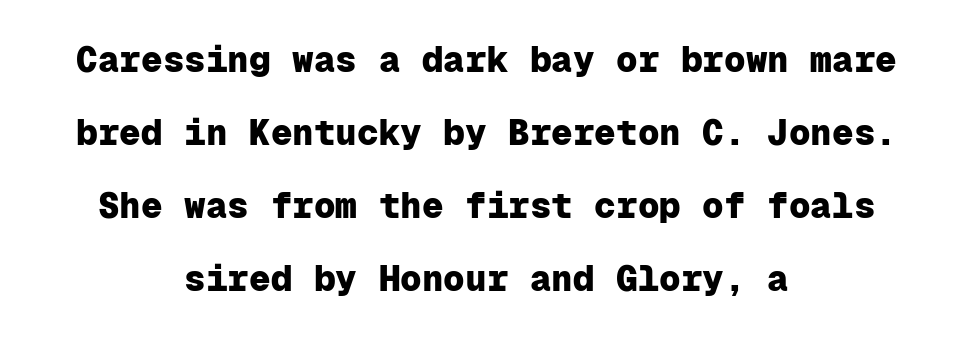
{"serif": "no", "italic": "no", "bold": "yes", "weight": "heavy", "width": "normal", "stroke_contrast": "low", "x_height": "medium", "monospaced": "yes", "underline": "no", "align": "center", "line_spacing": "loose", "line_spacing_ratio": 2.03, "letter_spacing": "normal", "letter_spacing_em": 0.0, "glyph_px": 36}
